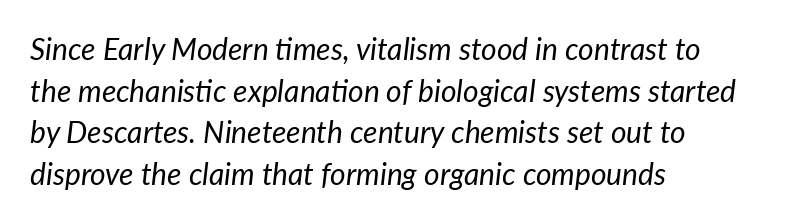
The image shows 30 px regular-weight type, italic (leaning right); set left-aligned, normal line spacing (1.39x), normal letter spacing, not underlined; low stroke contrast and a medium x-height.
